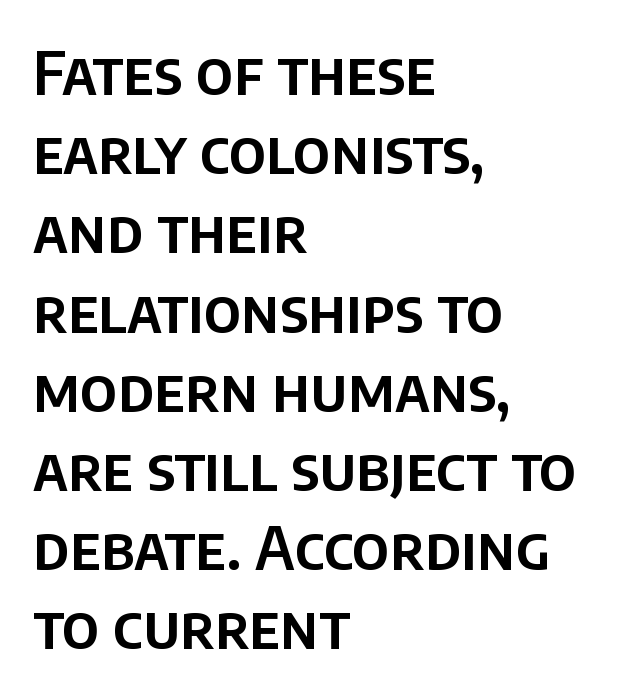
The image shows 60 px sans-serif type, upright; set left-aligned, normal line spacing (1.32x), normal letter spacing, not underlined; low stroke contrast and a large x-height.
